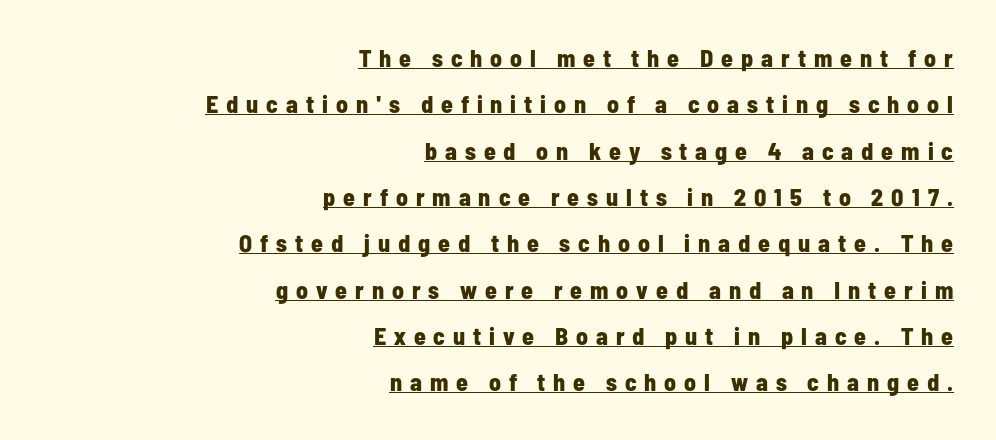
{"italic": "no", "bold": "yes", "underline": "yes", "align": "right", "line_spacing": "loose", "line_spacing_ratio": 1.93, "letter_spacing": "wide", "letter_spacing_em": 0.33, "glyph_px": 24}
